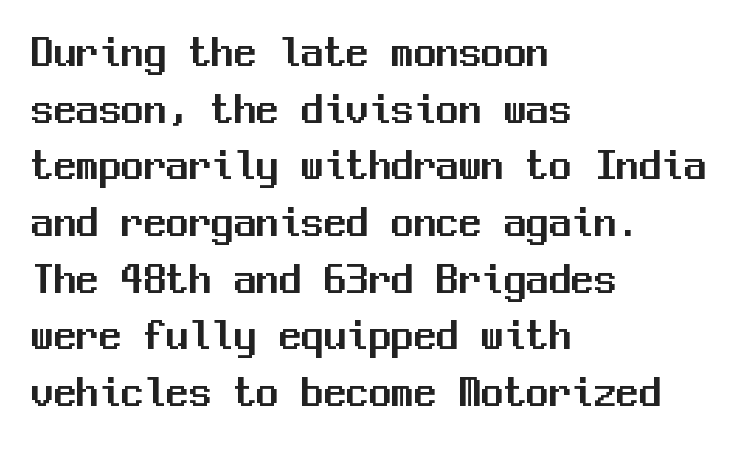
The image shows 45 px sans-serif type, upright, monospaced; set left-aligned, normal line spacing (1.26x), normal letter spacing, not underlined; medium stroke contrast and a medium x-height.
